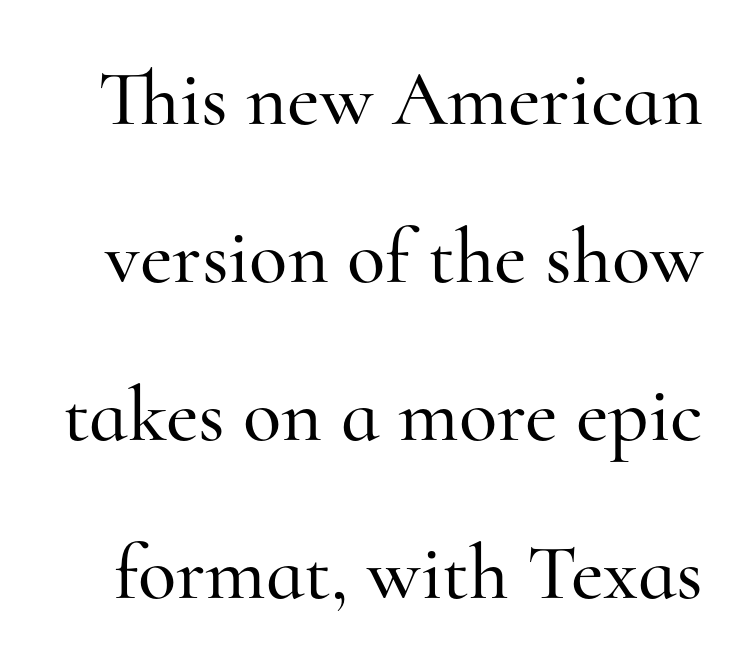
{"serif": "yes", "italic": "no", "width": "normal", "stroke_contrast": "high", "x_height": "small", "monospaced": "no", "underline": "no", "line_spacing": "loose", "line_spacing_ratio": 2.0, "letter_spacing": "normal", "letter_spacing_em": 0.0, "glyph_px": 79}
